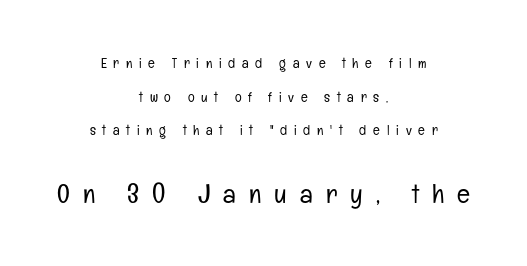
Look at the tracking — it's clearly loosened, letters drifting apart. The space directly below the letters is spotless. How would I describe the line gaps? Wide and relaxed. This layout puts the modest block above and the oversized block below.
